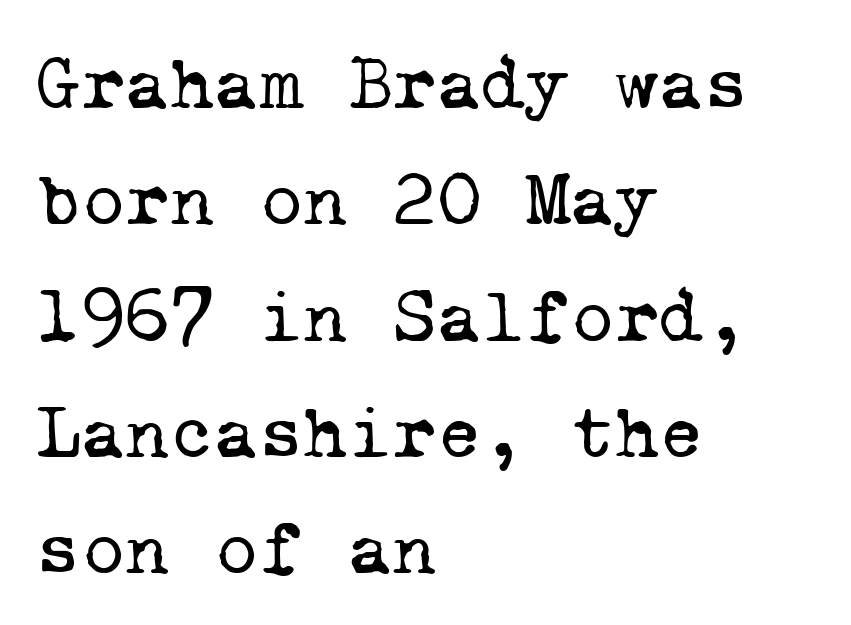
{"serif": "yes", "bold": "no", "weight": "regular", "width": "normal", "stroke_contrast": "low", "x_height": "medium", "monospaced": "yes", "underline": "no", "align": "left", "line_spacing": "normal", "line_spacing_ratio": 1.53, "letter_spacing": "normal", "letter_spacing_em": 0.0, "glyph_px": 76}
